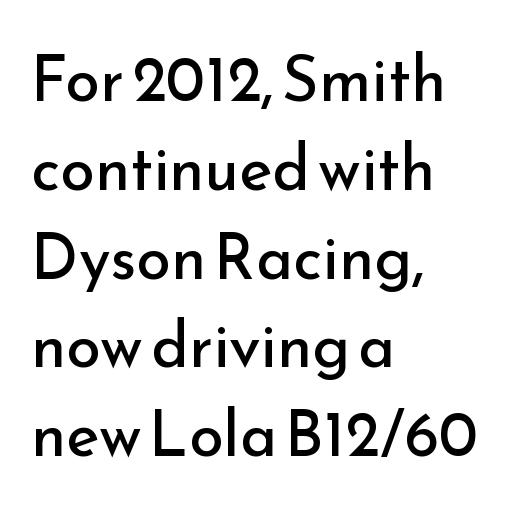
Does the lettering tilt? It doesn't — this is upright. What kind of face is this? One without serifs — a sans. Letters have the restrained weight of plain body copy at most. The rendering uses natural spacing where letterforms have individual widths. Is there much room between lines? A standard amount, neither cramped nor airy.
